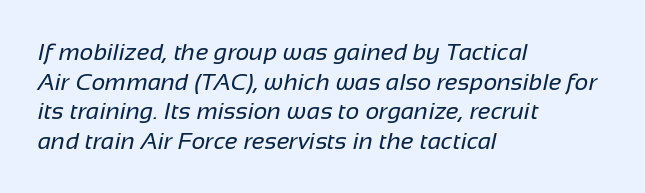
The image shows 24 px text type; set left-aligned, line spacing 1.23x, normal letter spacing, not underlined.
